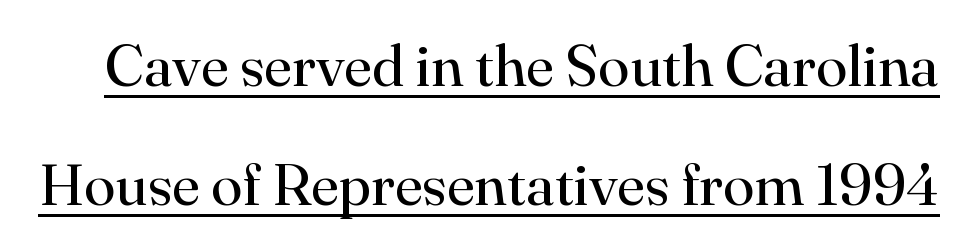
Q: Is the text bold? A: No.
Q: Is the text italic (slanted)? A: No, it is upright.
Q: Is the typeface a serif or a sans-serif typeface? A: Serif.
Q: Is the text underlined? A: Yes.
Q: Is the spacing between letters normal or unusually wide? A: Normal.
Q: Is the spacing between lines tight, normal or loose? A: Loose.
Q: Width (condensed, normal, or wide)? A: Normal.
Q: Stroke contrast? A: High.
Q: x-height? A: Small.
Q: Monospaced? A: No.
